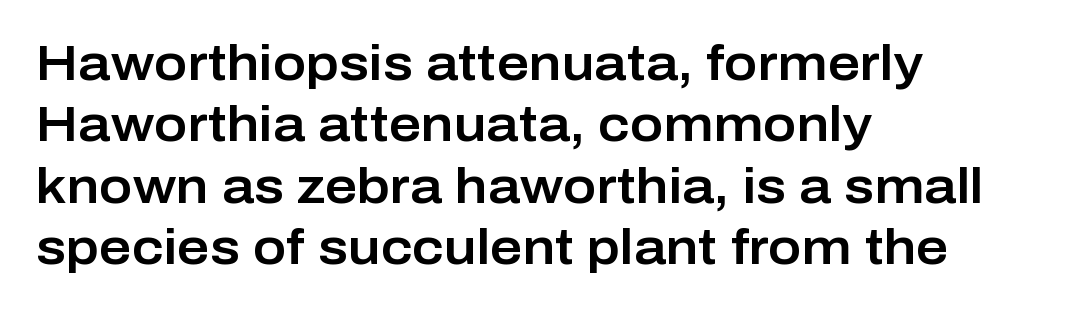
{"serif": "no", "italic": "no", "width": "normal", "stroke_contrast": "low", "x_height": "medium", "monospaced": "no", "underline": "no", "align": "left", "line_spacing_ratio": 1.23, "letter_spacing": "normal", "letter_spacing_em": 0.0, "glyph_px": 50}
